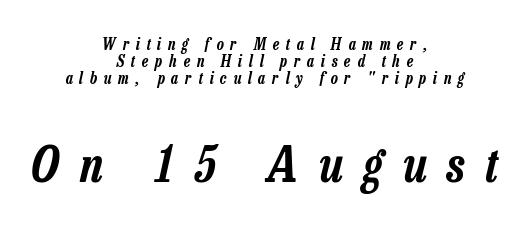
The image shows 49 px condensed type, italic (leaning right); set centered, tight line spacing (1.05x), unusually wide letter spacing (+0.43 em), not underlined; the second (bottom) block is 3.06x larger; low stroke contrast and a medium x-height.
